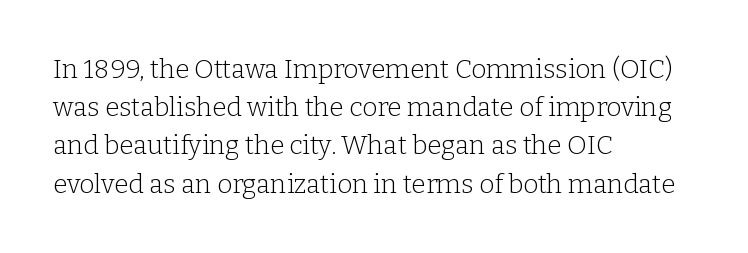
The image shows 26 px text type, upright; set left-aligned, normal line spacing (1.47x), normal letter spacing, not underlined.
